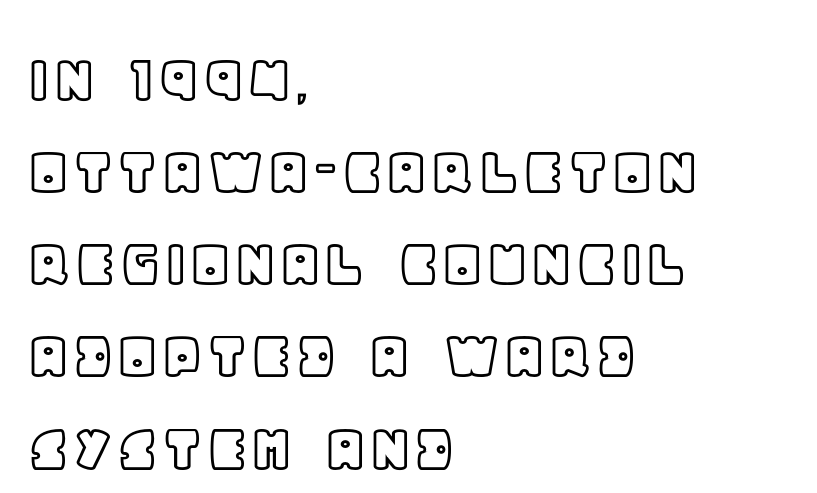
{"italic": "no", "width": "normal", "x_height": "large", "monospaced": "no", "underline": "no", "align": "left", "line_spacing": "normal", "line_spacing_ratio": 1.28, "letter_spacing": "normal", "letter_spacing_em": 0.0, "glyph_px": 72}
